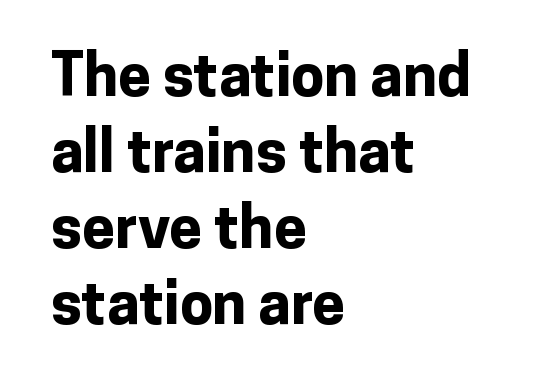
Clear beneath every line of the passage. Posture: upright roman. The gaps between neighbouring characters are ordinary and unremarkable. Regular leading.
